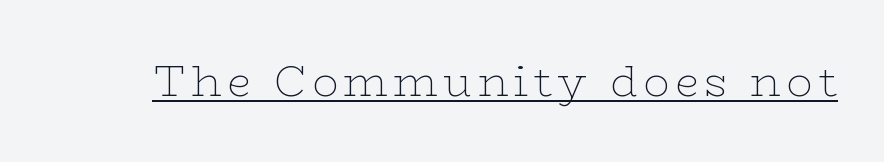
Emphasis is given by a line drawn under the lettering. The face used here is proportionally spaced, like ordinary book or web type. Serif or sans? Serif — the stroke terminals have little feet. This is not heavy type; no bold has been used.
